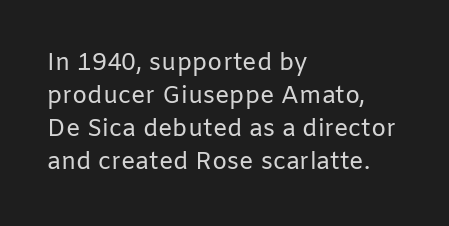
The image shows 24 px text type, upright; set left-aligned, normal line spacing (1.37x), normal letter spacing, not underlined.
